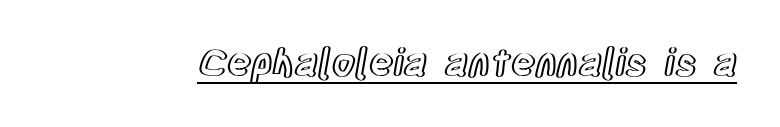
The letterforms sit shoulder to shoulder at normal distance. Caption: lettering with a line underneath. The letters advance in unequal steps, a hallmark of proportional type.
